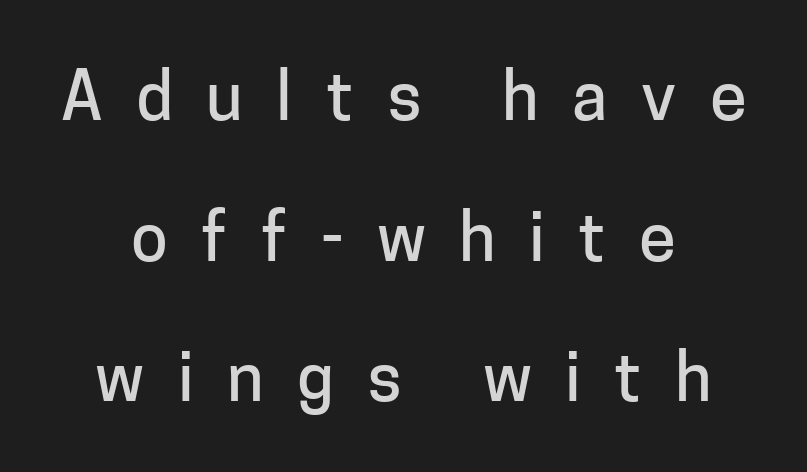
Letters rest on an invisible, unmarked baseline. Is there any slant? The stems are plumb. Rows of type keep a wide berth in the vertical direction. A typesetter would call this heavily tracked-out type.
